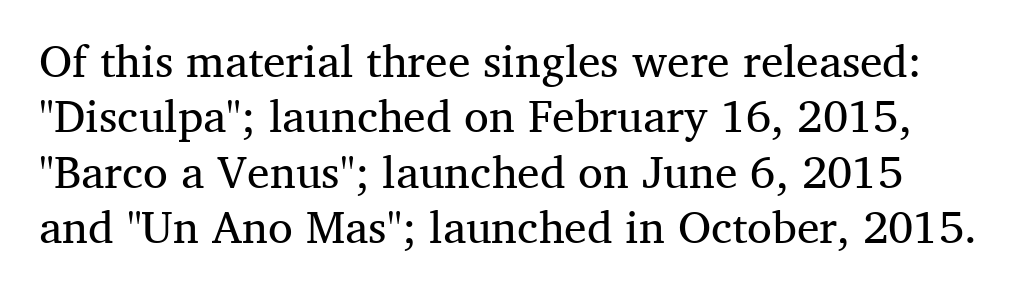
The image shows 45 px regular-weight serif type, upright; set line spacing 1.23x, normal letter spacing, not underlined; medium stroke contrast and a medium x-height.
